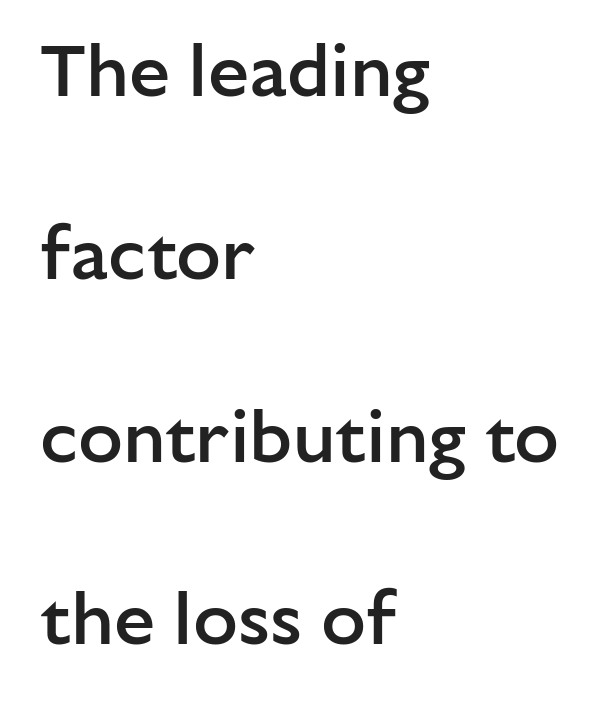
Q: Is the text bold? A: Semi-bold.
Q: Is the text italic (slanted)? A: No, it is upright.
Q: Is the typeface a serif or a sans-serif typeface? A: Sans-serif.
Q: Is the text underlined? A: No.
Q: How is the paragraph aligned? A: Left-aligned.
Q: Is the spacing between letters normal or unusually wide? A: Normal.
Q: Is the spacing between lines tight, normal or loose? A: Loose.
Q: Width (condensed, normal, or wide)? A: Normal.
Q: Stroke contrast? A: Low.
Q: x-height? A: Medium.
Q: Monospaced? A: No.
